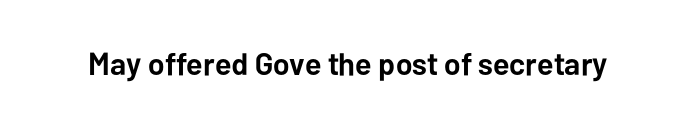
Q: Is the text bold? A: Yes.
Q: Is the text italic (slanted)? A: No, it is upright.
Q: Is the typeface a serif or a sans-serif typeface? A: Sans-serif.
Q: Is the text underlined? A: No.
Q: Is the spacing between letters normal or unusually wide? A: Normal.
Q: Width (condensed, normal, or wide)? A: Normal.
Q: Stroke contrast? A: Low.
Q: x-height? A: Medium.
Q: Monospaced? A: No.
